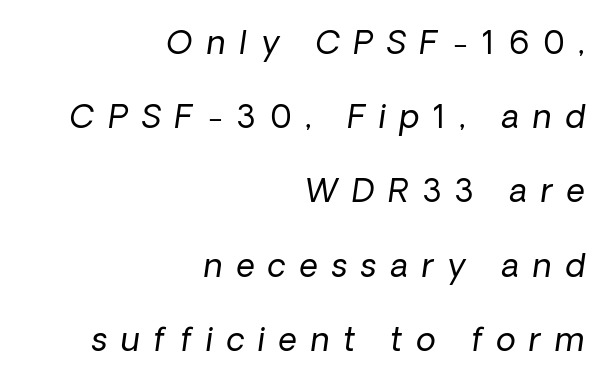
{"italic": "yes", "lean": "right", "slant_degrees": 8, "bold": "no", "weight": "regular", "width": "normal", "stroke_contrast": "low", "x_height": "medium", "monospaced": "no", "underline": "no", "align": "right", "line_spacing": "loose", "line_spacing_ratio": 2.32, "letter_spacing": "wide", "letter_spacing_em": 0.43, "glyph_px": 32}
